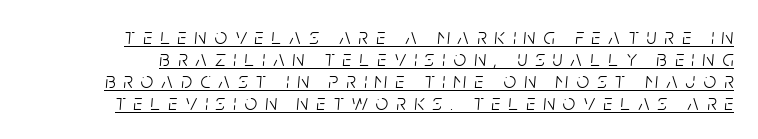
Q: Is the text bold? A: No.
Q: Is the text italic (slanted)? A: Yes, it leans right by about 5 degrees.
Q: Is the text underlined? A: Yes.
Q: Is the spacing between letters normal or unusually wide? A: Unusually wide.
Q: Is the spacing between lines tight, normal or loose? A: Tight.
